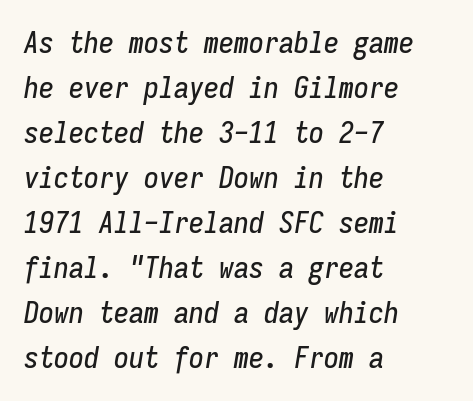
Q: Is the text italic (slanted)? A: Yes, it leans right by about 9 degrees.
Q: Is the text underlined? A: No.
Q: How is the paragraph aligned? A: Left-aligned.
Q: Is the spacing between letters normal or unusually wide? A: Normal.
Q: Is the spacing between lines tight, normal or loose? A: Normal.
Q: Width (condensed, normal, or wide)? A: Condensed.
Q: Stroke contrast? A: Low.
Q: x-height? A: Medium.
Q: Monospaced? A: Yes.
